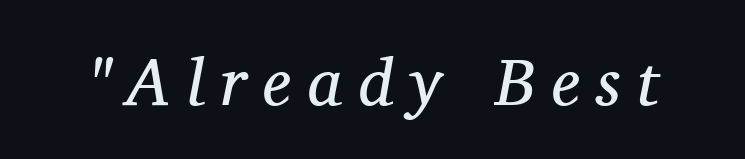
Q: Is the text bold? A: No.
Q: Is the text italic (slanted)? A: Yes, it leans right by about 11 degrees.
Q: Is the typeface a serif or a sans-serif typeface? A: Serif.
Q: Is the text underlined? A: No.
Q: Is the spacing between letters normal or unusually wide? A: Unusually wide.
Q: Width (condensed, normal, or wide)? A: Normal.
Q: Stroke contrast? A: Medium.
Q: x-height? A: Medium.
Q: Monospaced? A: No.
